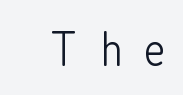
The image shows 48 px light, condensed sans-serif type, upright; set unusually wide letter spacing (+0.48 em), not underlined; low stroke contrast and a medium x-height.
